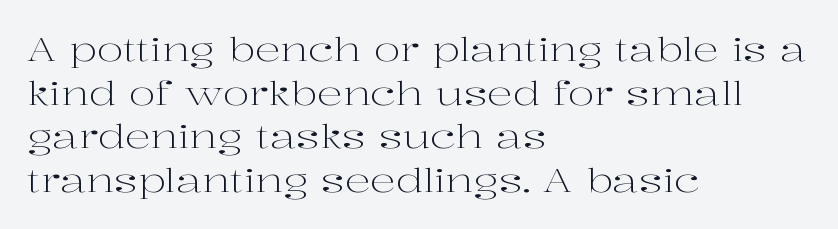
{"serif": "yes", "italic": "no", "bold": "no", "weight": "light", "width": "wide", "stroke_contrast": "high", "x_height": "medium", "monospaced": "no", "underline": "no", "align": "left", "line_spacing": "normal", "line_spacing_ratio": 1.36, "letter_spacing": "normal", "letter_spacing_em": 0.0, "glyph_px": 32}
